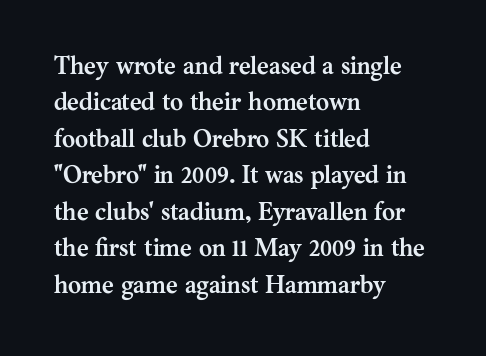
The letters are bold, with thick, heavy strokes. If you measured baseline to baseline, you'd find a middling distance. Posture: straight, roman, zero tilt. No word sits above an underline.
